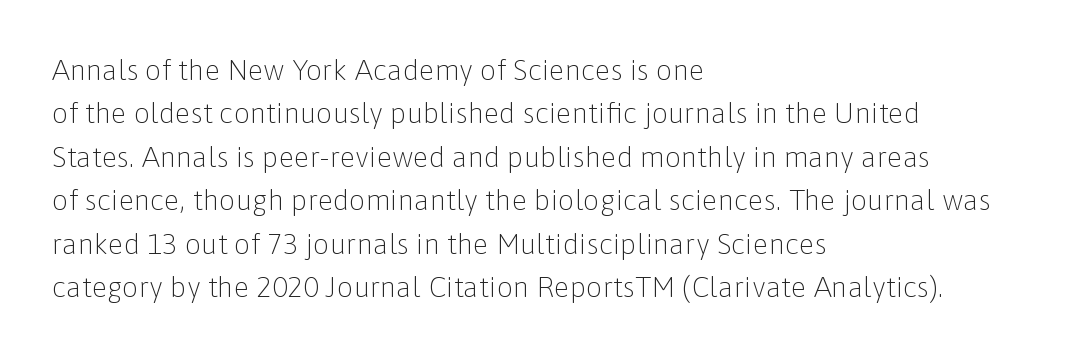
These glyphs show unthickened strokes, regular width or finer. Check where the strokes stop: nothing finishes them off — pure sans. Is this a fixed-width face? No — the glyphs have proportional, varying widths. Horizontally, the lines are justified to the leading edge only. Descenders are the only things crossing below the line.
